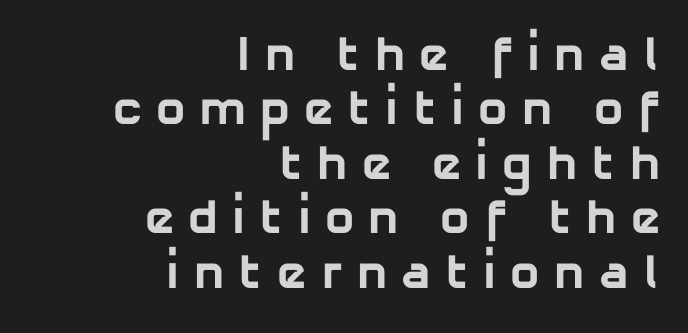
Q: Is the text bold? A: Yes.
Q: Is the typeface a serif or a sans-serif typeface? A: Sans-serif.
Q: Is the text underlined? A: No.
Q: How is the paragraph aligned? A: Right-aligned.
Q: Is the spacing between letters normal or unusually wide? A: Unusually wide.
Q: Is the spacing between lines tight, normal or loose? A: Tight.
Q: Width (condensed, normal, or wide)? A: Normal.
Q: Stroke contrast? A: Low.
Q: x-height? A: Medium.
Q: Monospaced? A: No.
